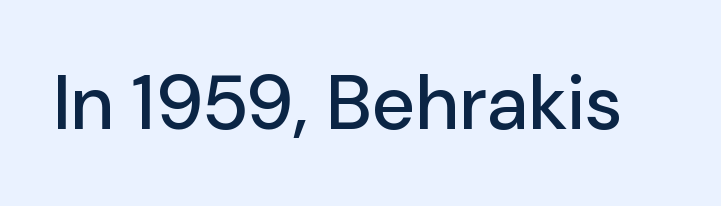
This sample has the flowing, uneven cadence of proportional lettering. This sample uses an upright cut, with every glyph sitting square on the baseline. Unlike a traditional serif, this face leaves its strokes unadorned. Between one letter and the next there's only the usual sliver of space. Lines of text with bare space underneath.
